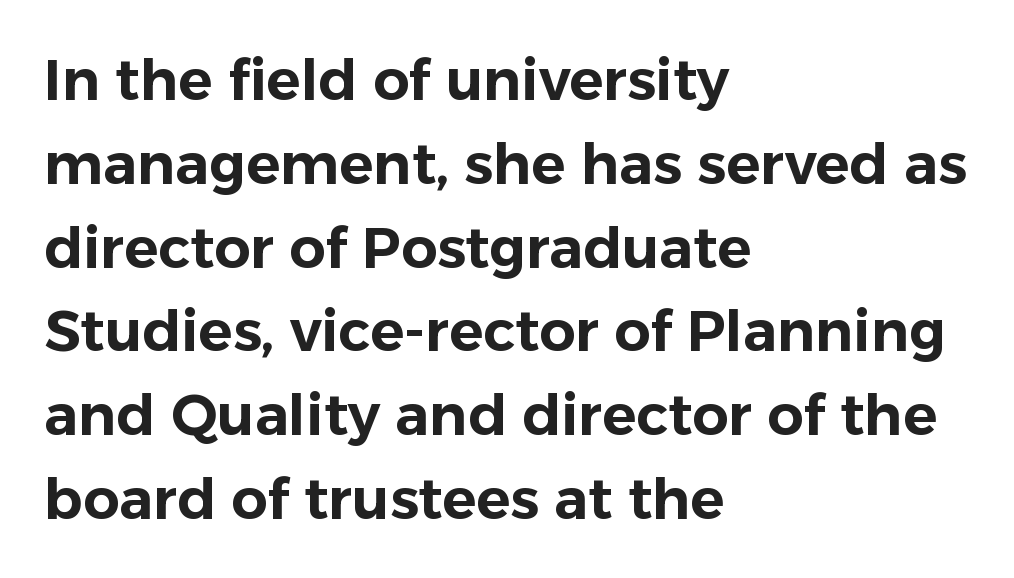
{"serif": "no", "italic": "no", "width": "normal", "stroke_contrast": "low", "x_height": "medium", "monospaced": "no", "underline": "no", "align": "left", "line_spacing": "normal", "line_spacing_ratio": 1.47, "letter_spacing": "normal", "letter_spacing_em": 0.0, "glyph_px": 57}
